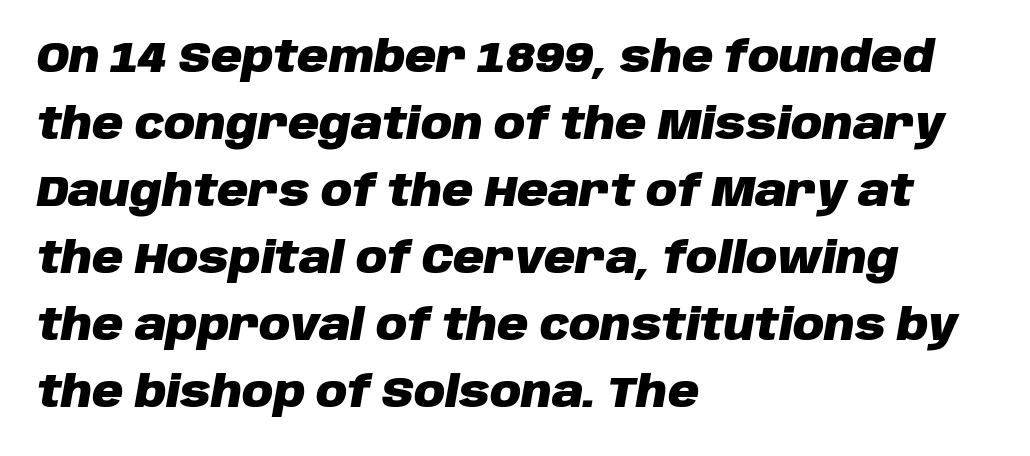
The font's italic variant was chosen for this text. These lines keep a tight, regular rhythm from letter to letter. Visually the block forms a straight wall on the left and a jagged coastline on the right. Reading down the column, the eye jumps a familiar distance to each next line.
